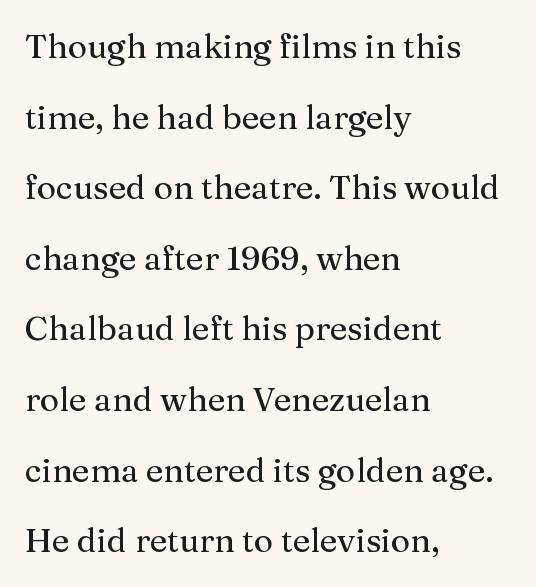
{"serif": "yes", "italic": "no", "width": "normal", "stroke_contrast": "medium", "x_height": "medium", "monospaced": "no", "underline": "no", "align": "left", "line_spacing": "loose", "line_spacing_ratio": 2.14, "letter_spacing": "normal", "letter_spacing_em": 0.0, "glyph_px": 33}
